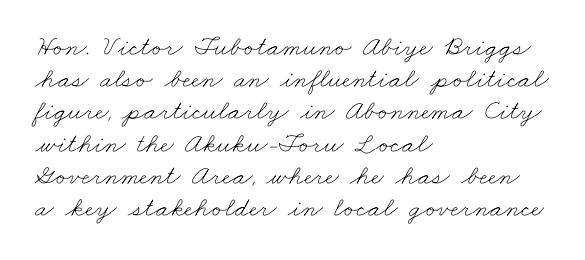
{"bold": "no", "weight": "thin", "width": "wide", "stroke_contrast": "low", "x_height": "small", "monospaced": "no", "underline": "no", "align": "left", "line_spacing": "tight", "line_spacing_ratio": 1.15, "letter_spacing": "normal", "letter_spacing_em": 0.0, "glyph_px": 28}
